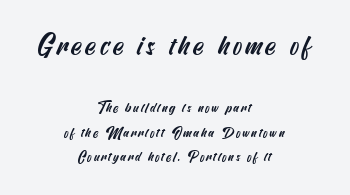
{"serif": "no", "width": "condensed", "stroke_contrast": "medium", "x_height": "small", "underline": "no", "align": "center", "line_spacing_ratio": 1.75, "larger_block": "first", "size_ratio": 2.0, "glyph_px": 28}
